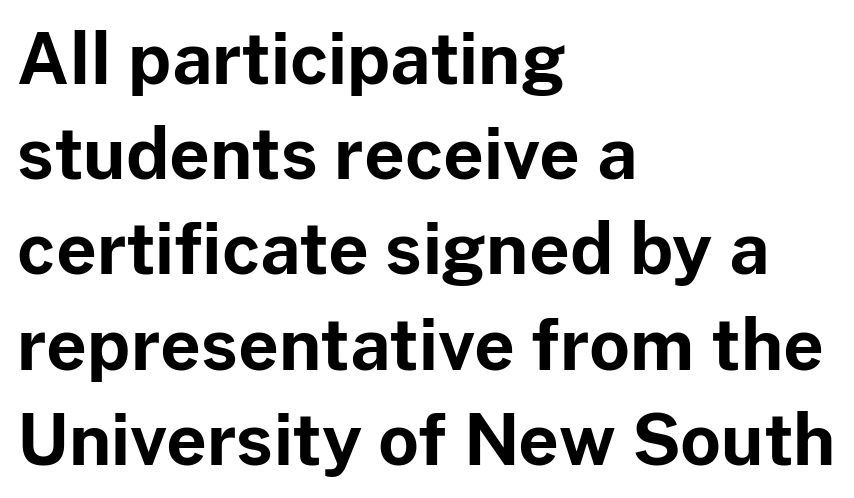
Q: Is the text bold? A: Yes.
Q: Is the text italic (slanted)? A: No, it is upright.
Q: Is the typeface a serif or a sans-serif typeface? A: Sans-serif.
Q: Is the text underlined? A: No.
Q: How is the paragraph aligned? A: Left-aligned.
Q: Is the spacing between letters normal or unusually wide? A: Normal.
Q: Is the spacing between lines tight, normal or loose? A: Normal.
Q: Width (condensed, normal, or wide)? A: Normal.
Q: Stroke contrast? A: Low.
Q: x-height? A: Medium.
Q: Monospaced? A: No.
